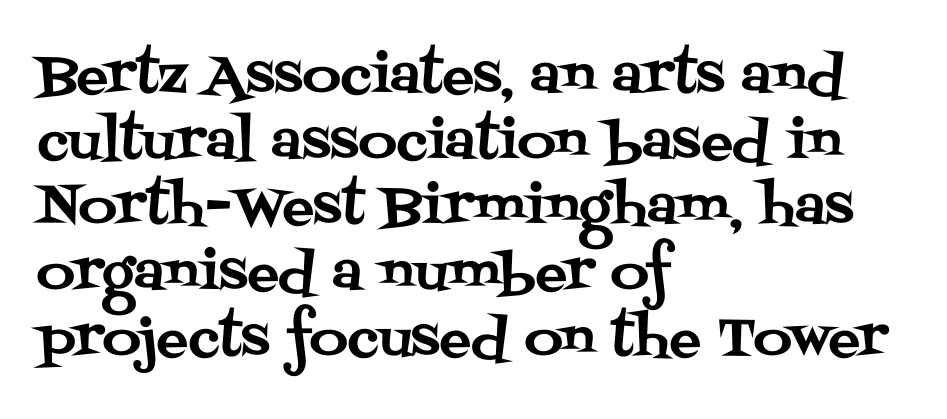
Q: Is the text italic (slanted)? A: No, it is upright.
Q: Is the typeface a serif or a sans-serif typeface? A: Serif.
Q: Is the text underlined? A: No.
Q: How is the paragraph aligned? A: Left-aligned.
Q: Is the spacing between letters normal or unusually wide? A: Normal.
Q: Width (condensed, normal, or wide)? A: Normal.
Q: Stroke contrast? A: Medium.
Q: x-height? A: Large.
Q: Monospaced? A: No.
